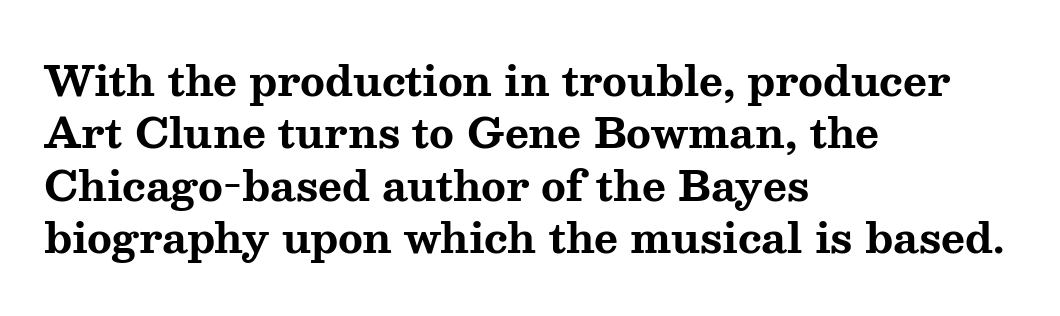
Q: Is the text bold? A: Yes.
Q: Is the text italic (slanted)? A: No, it is upright.
Q: Is the typeface a serif or a sans-serif typeface? A: Serif.
Q: Is the text underlined? A: No.
Q: How is the paragraph aligned? A: Left-aligned.
Q: Is the spacing between letters normal or unusually wide? A: Normal.
Q: Is the spacing between lines tight, normal or loose? A: Normal.
Q: Width (condensed, normal, or wide)? A: Wide.
Q: Stroke contrast? A: Medium.
Q: x-height? A: Medium.
Q: Monospaced? A: No.
